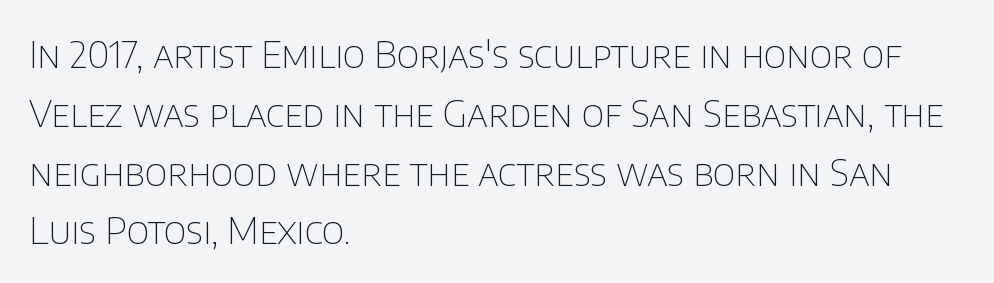
The image shows 37 px thin sans-serif type, upright; set left-aligned, normal line spacing (1.59x), normal letter spacing, not underlined; low stroke contrast and a large x-height.
